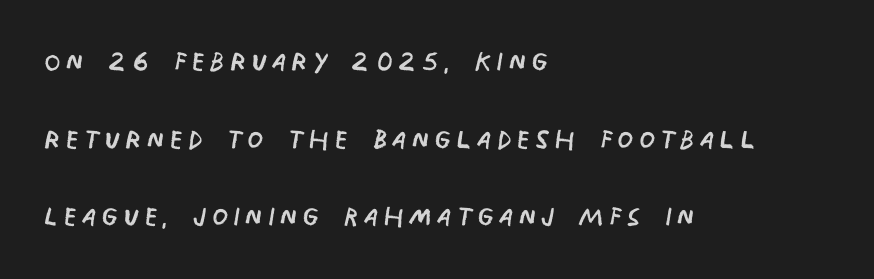
Q: Is the text bold? A: No.
Q: Is the typeface a serif or a sans-serif typeface? A: Sans-serif.
Q: Is the text underlined? A: No.
Q: How is the paragraph aligned? A: Left-aligned.
Q: Is the spacing between lines tight, normal or loose? A: Loose.
Q: Width (condensed, normal, or wide)? A: Condensed.
Q: Stroke contrast? A: Low.
Q: x-height? A: Large.
Q: Monospaced? A: No.
